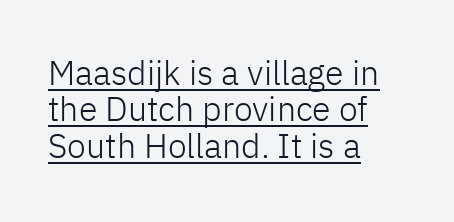
The image shows 34 px light sans-serif type, upright; set left-aligned, tight line spacing (1.07x), normal letter spacing, underlined; low stroke contrast and a medium x-height.
